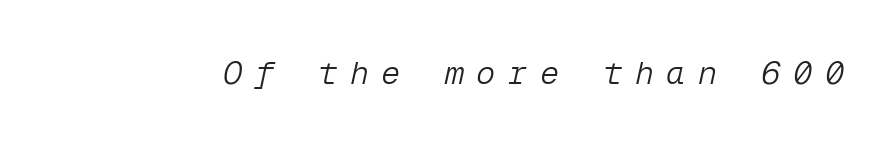
Q: Is the text bold? A: No.
Q: Is the text italic (slanted)? A: Yes, it leans right by about 12 degrees.
Q: Is the text underlined? A: No.
Q: Is the spacing between letters normal or unusually wide? A: Unusually wide.
Q: Width (condensed, normal, or wide)? A: Normal.
Q: Stroke contrast? A: Low.
Q: x-height? A: Medium.
Q: Monospaced? A: Yes.
